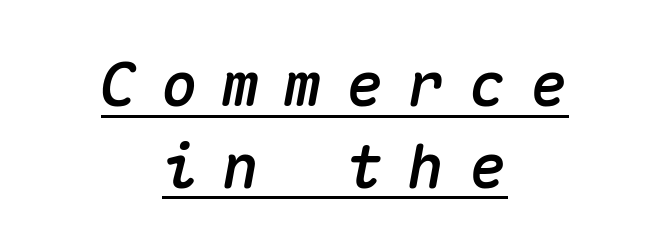
Q: Is the text italic (slanted)? A: Yes, it leans right by about 10 degrees.
Q: Is the text underlined? A: Yes.
Q: How is the paragraph aligned? A: Centered.
Q: Is the spacing between letters normal or unusually wide? A: Unusually wide.
Q: Is the spacing between lines tight, normal or loose? A: Normal.
Q: Width (condensed, normal, or wide)? A: Normal.
Q: Stroke contrast? A: Medium.
Q: x-height? A: Medium.
Q: Monospaced? A: Yes.
